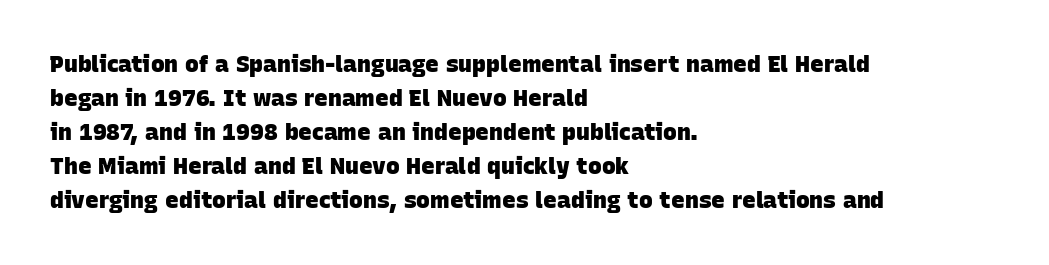
Q: Is the text bold? A: Yes.
Q: Is the text underlined? A: No.
Q: How is the paragraph aligned? A: Left-aligned.
Q: Is the spacing between letters normal or unusually wide? A: Normal.
Q: Is the spacing between lines tight, normal or loose? A: Normal.
